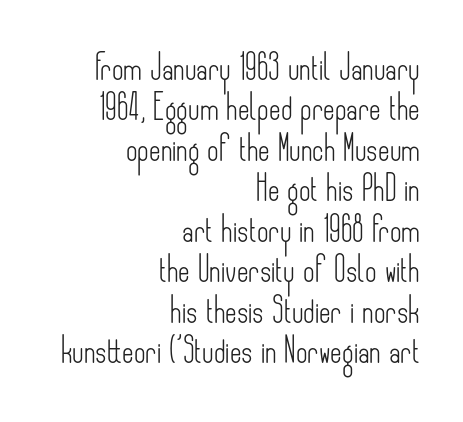
{"italic": "no", "bold": "no", "underline": "no", "align": "right", "line_spacing": "normal", "line_spacing_ratio": 1.62, "letter_spacing": "normal", "letter_spacing_em": 0.0, "glyph_px": 25}
